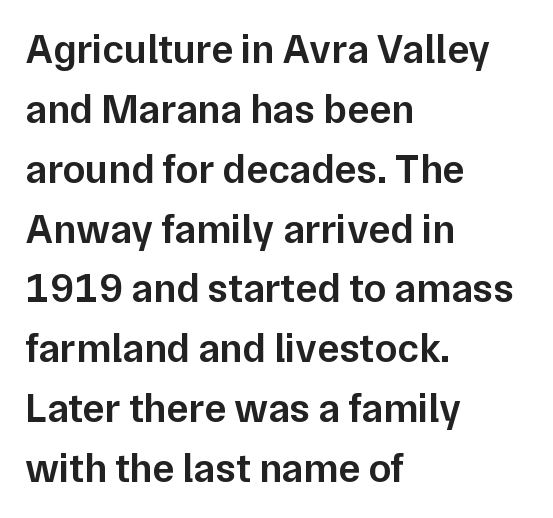
The image shows 41 px semibold sans-serif type, upright; set left-aligned, normal line spacing (1.46x), normal letter spacing, not underlined; low stroke contrast and a medium x-height.
